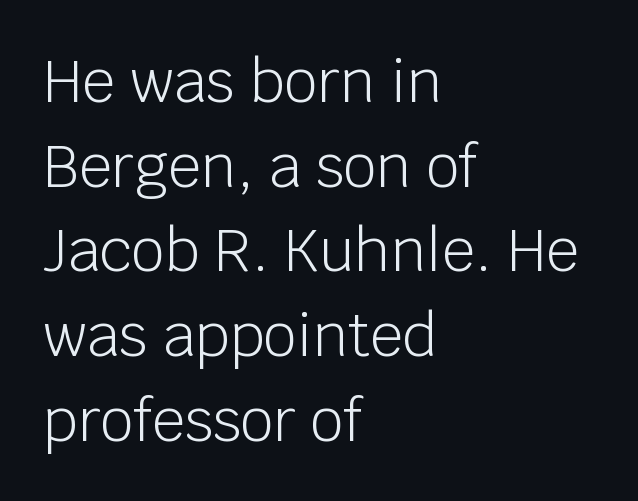
The typeface chosen for these lines omits serifs. Interline gaps are of average width in this sample. You could not count columns in this text — the font is proportionally spaced. Casual observation: everything's shoved over to the left. The letters sit at their default tracking, neither squeezed nor spread. The glyphs are unaccompanied by any horizontal stroke below them.
